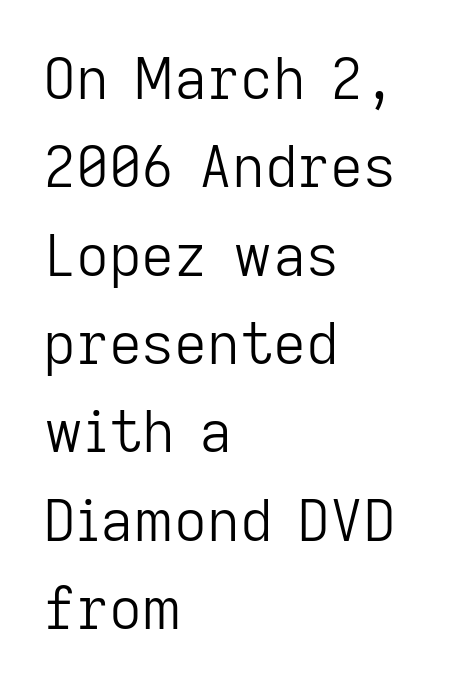
This block has exactly the height ordinary leading produces. Proportional: the letters do not fall into vertical columns. Check the space under the baseline: it is left empty. Honestly, the letter spacing is just normal — you wouldn't notice it. The rendering anchors every line to the left-hand side.
